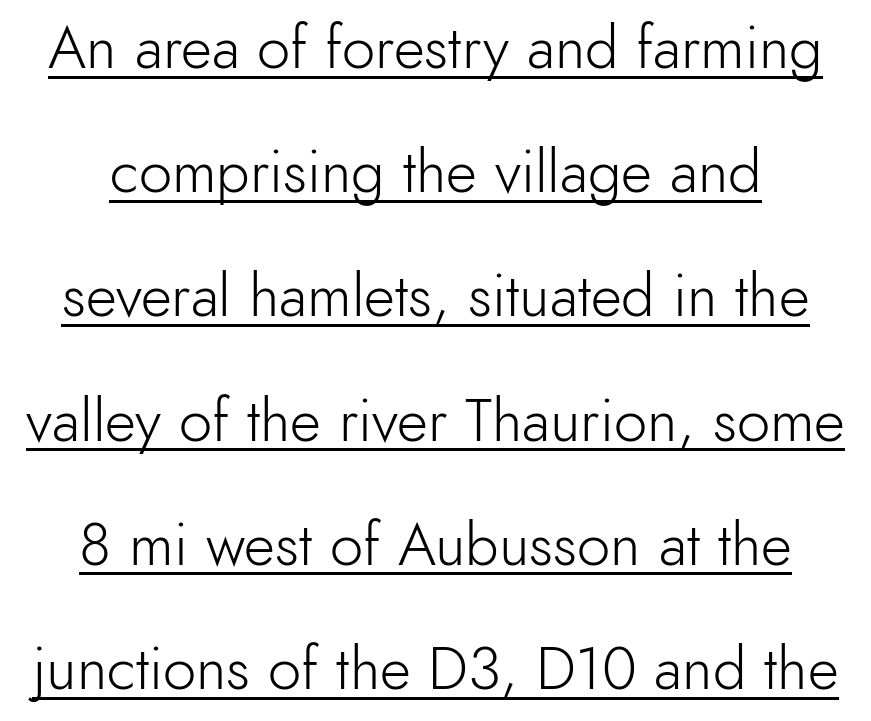
The image shows 60 px light sans-serif type, upright; set loose line spacing (2.07x), normal letter spacing, underlined; a small x-height.
